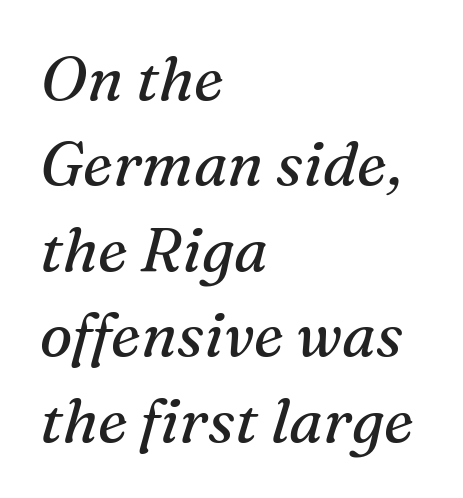
The image shows 61 px regular-weight serif type, italic (leaning right); set left-aligned, normal line spacing (1.4x), normal letter spacing, not underlined; medium stroke contrast and a medium x-height.
